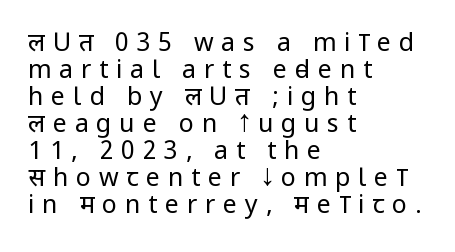
The image shows 25 px text type, upright; set left-aligned, tight line spacing (1.08x), unusually wide letter spacing (+0.31 em), not underlined.
